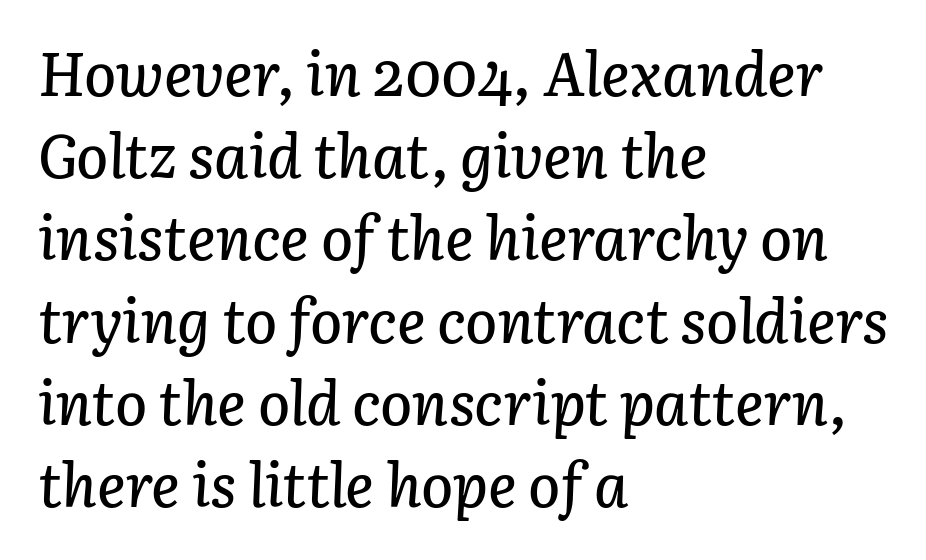
The image shows 60 px text type, italic (leaning right); set left-aligned, normal line spacing (1.37x), normal letter spacing, not underlined; low stroke contrast and a medium x-height.
